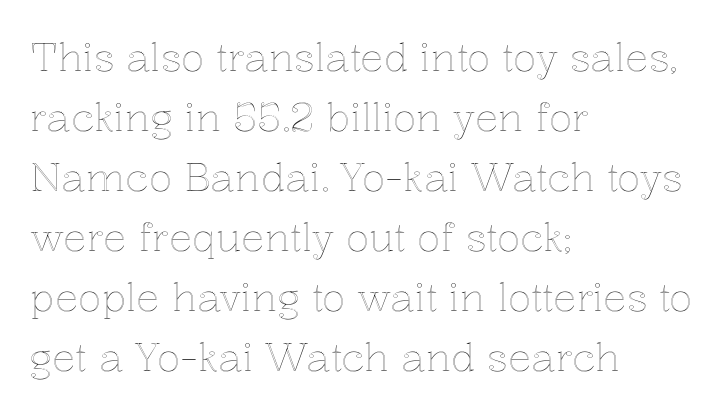
You can tell it's not italic because the verticals are truly vertical. The horizontal fit of the characters is conventional and even. Descenders are the only things crossing below the line. The letters advance in unequal steps, a hallmark of proportional type.
